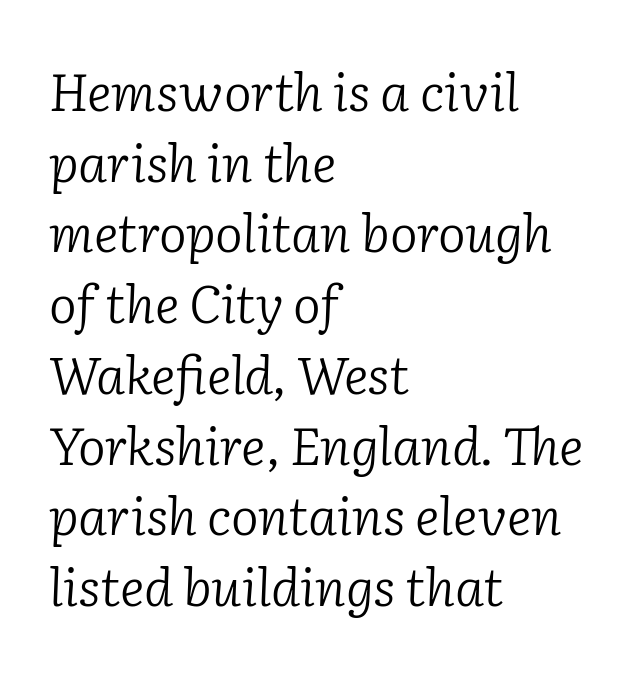
{"serif": "yes", "italic": "yes", "lean": "right", "slant_degrees": 2, "bold": "no", "weight": "light", "width": "normal", "stroke_contrast": "low", "x_height": "medium", "monospaced": "no", "underline": "no", "align": "left", "line_spacing": "normal", "line_spacing_ratio": 1.36, "letter_spacing": "normal", "letter_spacing_em": 0.0, "glyph_px": 52}
